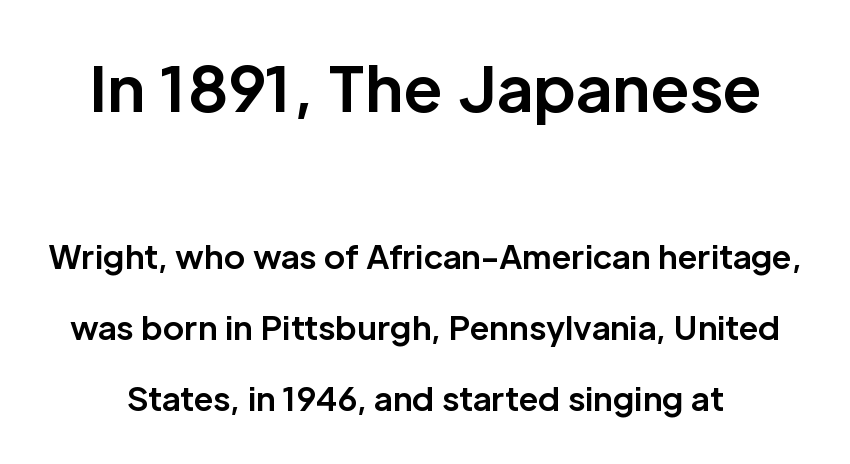
{"serif": "no", "italic": "no", "bold": "yes", "weight": "bold", "width": "normal", "stroke_contrast": "low", "x_height": "medium", "monospaced": "no", "underline": "no", "line_spacing": "loose", "line_spacing_ratio": 2.22, "letter_spacing": "normal", "letter_spacing_em": 0.0, "larger_block": "first", "size_ratio": 1.97, "glyph_px": 63}
